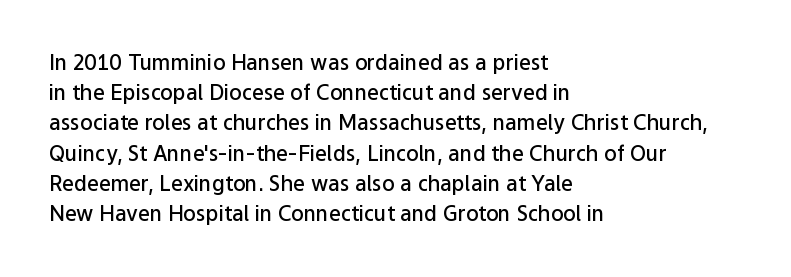
The image shows 21 px text type, upright; set left-aligned, normal line spacing (1.44x), normal letter spacing, not underlined.
